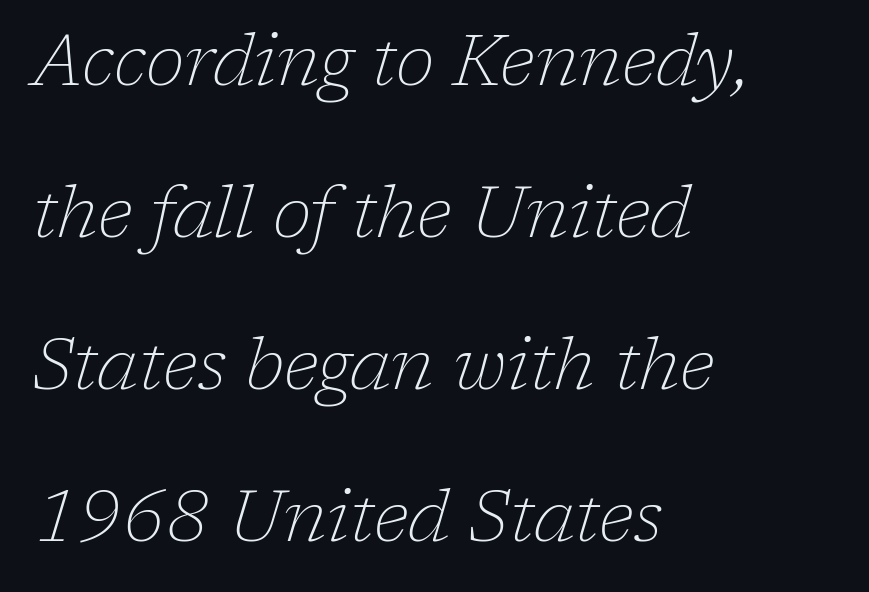
Q: Is the text bold? A: No.
Q: Is the text italic (slanted)? A: Yes, it leans right by about 17 degrees.
Q: Is the typeface a serif or a sans-serif typeface? A: Serif.
Q: Is the text underlined? A: No.
Q: How is the paragraph aligned? A: Left-aligned.
Q: Is the spacing between letters normal or unusually wide? A: Normal.
Q: Is the spacing between lines tight, normal or loose? A: Loose.
Q: Width (condensed, normal, or wide)? A: Normal.
Q: Stroke contrast? A: Low.
Q: x-height? A: Medium.
Q: Monospaced? A: No.
